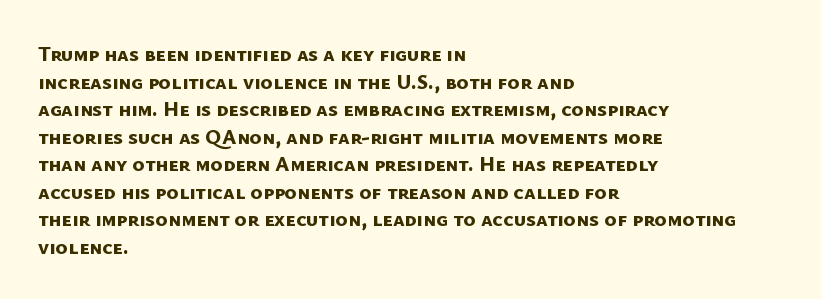
Q: Is the text bold? A: Yes.
Q: Is the text underlined? A: No.
Q: How is the paragraph aligned? A: Left-aligned.
Q: Is the spacing between letters normal or unusually wide? A: Normal.
Q: Is the spacing between lines tight, normal or loose? A: Normal.
